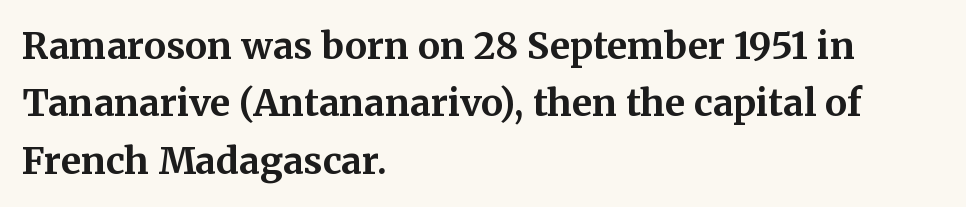
{"serif": "yes", "italic": "no", "bold": "yes", "weight": "bold", "width": "normal", "stroke_contrast": "medium", "x_height": "medium", "monospaced": "no", "underline": "no", "align": "left", "line_spacing": "normal", "line_spacing_ratio": 1.55, "letter_spacing": "normal", "letter_spacing_em": 0.0, "glyph_px": 37}
